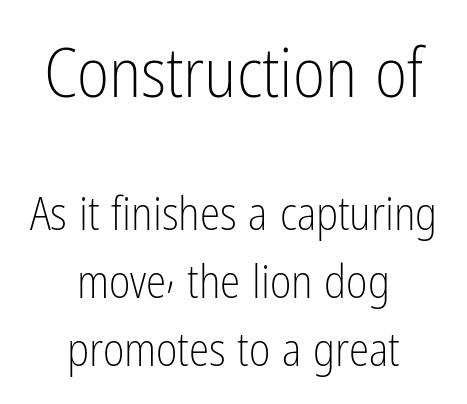
The letters stand upright; this is a roman face. Clear beneath every line of the passage. Note: no serifs on the glyphs. Evenly set lines give the paragraph a standard silhouette.
